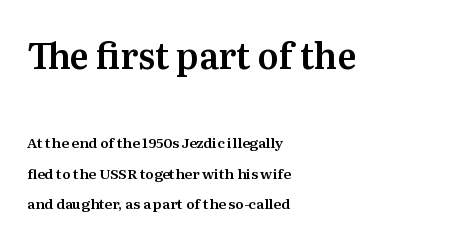
Q: Is the text italic (slanted)? A: No, it is upright.
Q: Is the typeface a serif or a sans-serif typeface? A: Serif.
Q: Is the text underlined? A: No.
Q: How is the paragraph aligned? A: Left-aligned.
Q: Is the spacing between letters normal or unusually wide? A: Normal.
Q: Is the spacing between lines tight, normal or loose? A: Loose.
Q: Which block of text is set in a larger size, the first (top) or the second (bottom)? A: The first (top) one.
Q: Width (condensed, normal, or wide)? A: Normal.
Q: Stroke contrast? A: Medium.
Q: x-height? A: Medium.
Q: Monospaced? A: No.
